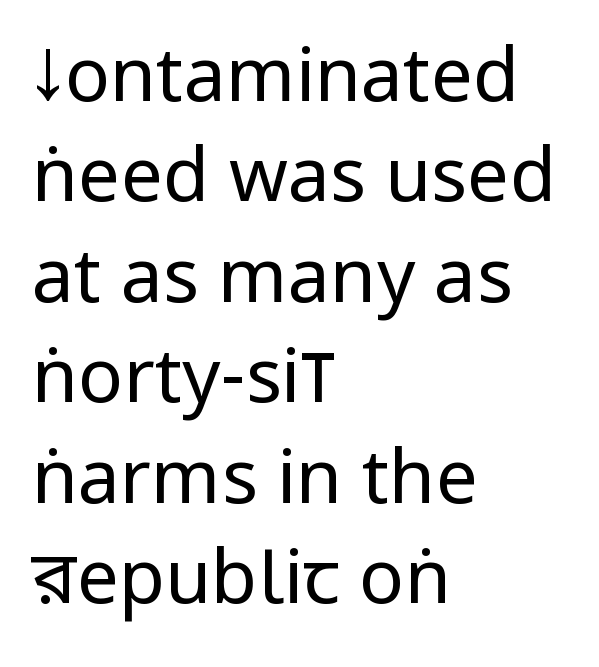
Has an underline been added? It has not. Rendered with straight, roman letterforms. What's the leading like? Ordinary, nothing unusual. A typesetter would call this zero additional tracking. The paragraph shown leans on its left margin.
